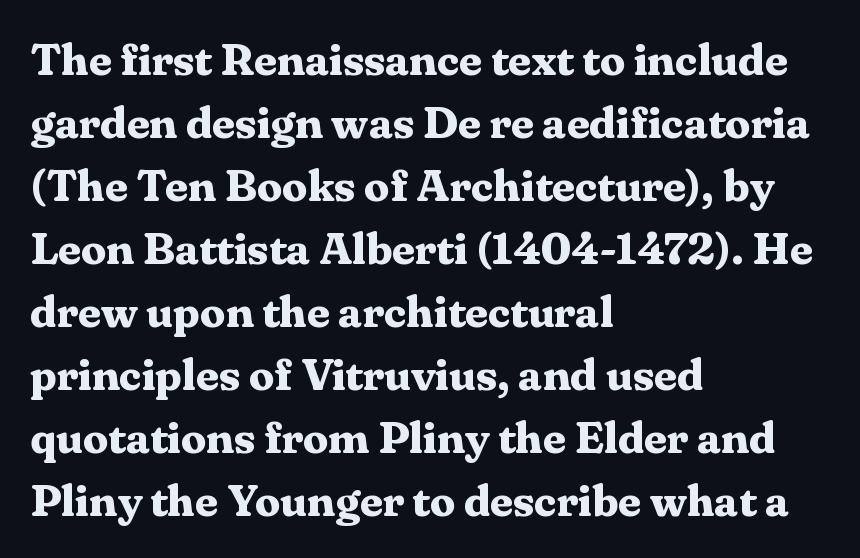
{"serif": "yes", "italic": "no", "bold": "yes", "weight": "bold", "width": "normal", "stroke_contrast": "medium", "x_height": "medium", "monospaced": "no", "underline": "no", "align": "left", "line_spacing": "normal", "line_spacing_ratio": 1.4, "letter_spacing": "normal", "letter_spacing_em": 0.0, "glyph_px": 45}
